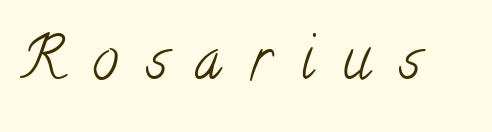
Q: Is the text bold? A: No.
Q: Is the typeface a serif or a sans-serif typeface? A: Serif.
Q: Is the text underlined? A: No.
Q: Is the spacing between letters normal or unusually wide? A: Unusually wide.
Q: Width (condensed, normal, or wide)? A: Condensed.
Q: Stroke contrast? A: Low.
Q: x-height? A: Small.
Q: Monospaced? A: No.
